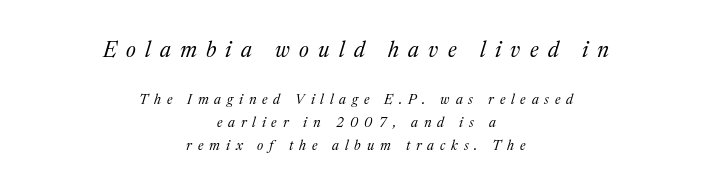
{"italic": "yes", "lean": "right", "slant_degrees": 17, "bold": "no", "underline": "no", "align": "center", "line_spacing": "normal", "line_spacing_ratio": 1.62, "letter_spacing": "wide", "letter_spacing_em": 0.42, "larger_block": "first", "size_ratio": 1.57, "glyph_px": 22}
